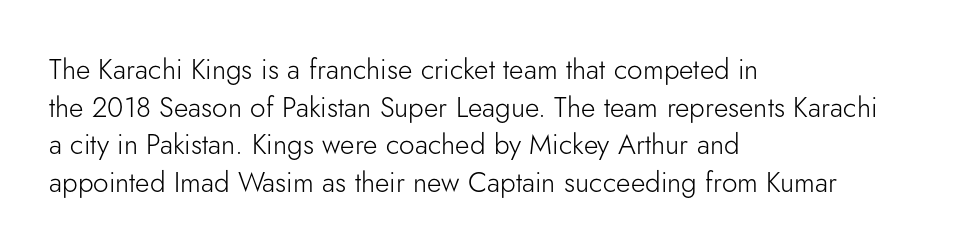
{"serif": "no", "italic": "no", "bold": "no", "weight": "light", "width": "normal", "stroke_contrast": "low", "x_height": "small", "monospaced": "no", "underline": "no", "align": "left", "line_spacing": "normal", "line_spacing_ratio": 1.34, "letter_spacing": "normal", "letter_spacing_em": 0.0, "glyph_px": 28}
